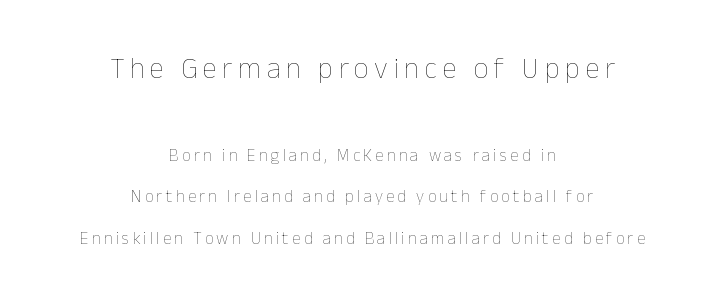
The image shows 29 px thin type, upright; set centered, loose line spacing (2.44x), not underlined; the first (top) block is 1.71x larger; low stroke contrast and a medium x-height.
